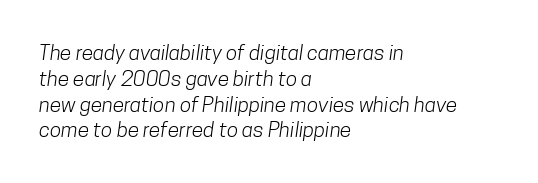
The image shows 21 px text type; set left-aligned, line spacing 1.23x, normal letter spacing, not underlined.
